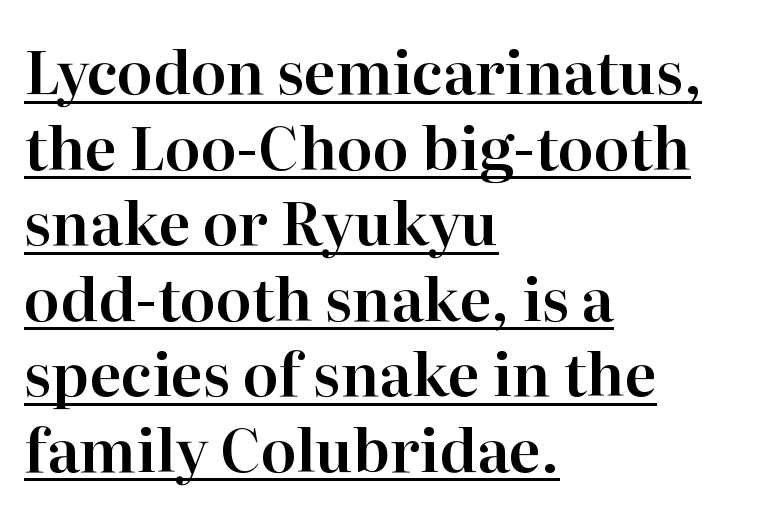
Q: Is the text italic (slanted)? A: No, it is upright.
Q: Is the typeface a serif or a sans-serif typeface? A: Serif.
Q: Is the text underlined? A: Yes.
Q: How is the paragraph aligned? A: Left-aligned.
Q: Is the spacing between letters normal or unusually wide? A: Normal.
Q: Is the spacing between lines tight, normal or loose? A: Normal.
Q: Width (condensed, normal, or wide)? A: Normal.
Q: Stroke contrast? A: High.
Q: x-height? A: Medium.
Q: Monospaced? A: No.
